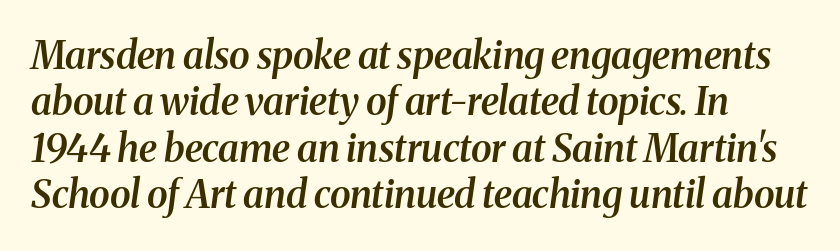
The rendering uses a semibold face; strokes are thickened but not to full bold. Lines of text with bare space underneath. Is the block centered? No — it sits flush against the left margin. Tall strokes in this sample are angled rather than plumb.
